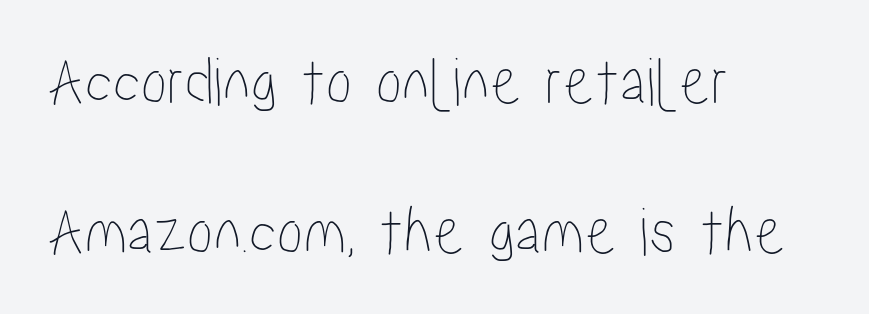
Quick note: underline off. Vertical strokes here are truly vertical. Standard letterfit; no display-style spreading of the glyphs. Layout note: lines flush left.
